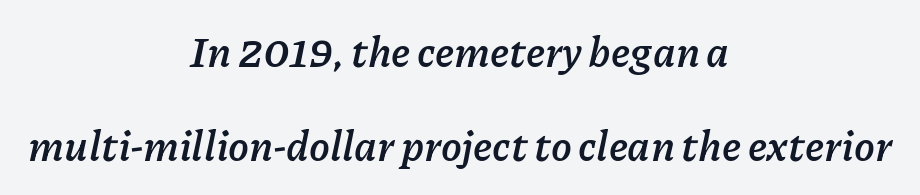
The image shows 42 px semibold type, italic (leaning right); set centered, loose line spacing (2.23x), normal letter spacing, not underlined; low stroke contrast and a medium x-height.
